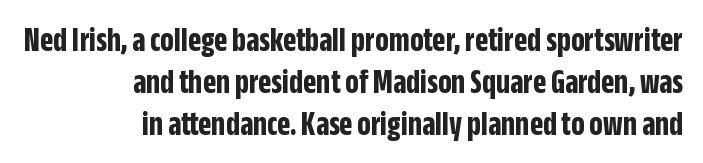
Q: Is the text bold? A: Yes.
Q: Is the text italic (slanted)? A: No, it is upright.
Q: Is the typeface a serif or a sans-serif typeface? A: Sans-serif.
Q: Is the text underlined? A: No.
Q: How is the paragraph aligned? A: Right-aligned.
Q: Is the spacing between letters normal or unusually wide? A: Normal.
Q: Width (condensed, normal, or wide)? A: Condensed.
Q: Stroke contrast? A: Low.
Q: x-height? A: Large.
Q: Monospaced? A: No.
